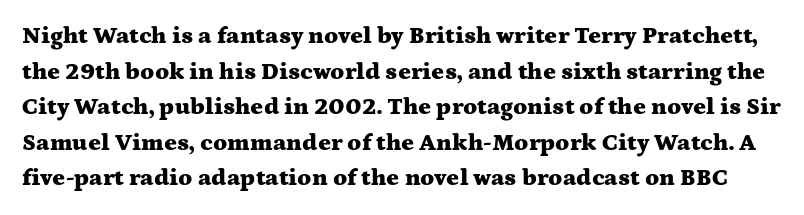
The image shows 24 px bold type, upright; set normal line spacing (1.48x), normal letter spacing, not underlined.
